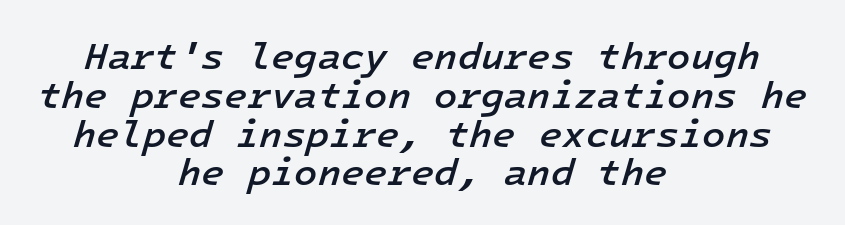
{"italic": "yes", "lean": "right", "slant_degrees": 16, "bold": "semi", "weight": "semibold", "width": "normal", "stroke_contrast": "low", "x_height": "medium", "monospaced": "yes", "underline": "no", "align": "center", "line_spacing": "tight", "line_spacing_ratio": 1.02, "letter_spacing": "normal", "letter_spacing_em": 0.0, "glyph_px": 38}
